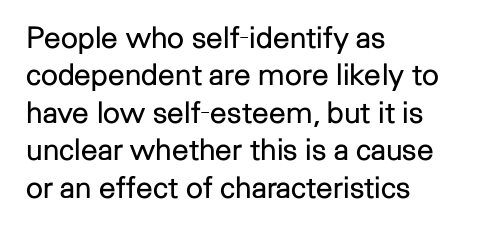
{"serif": "no", "italic": "no", "bold": "no", "weight": "regular", "width": "normal", "stroke_contrast": "low", "x_height": "medium", "monospaced": "no", "underline": "no", "align": "left", "line_spacing": "normal", "line_spacing_ratio": 1.25, "letter_spacing": "normal", "letter_spacing_em": 0.0, "glyph_px": 30}
